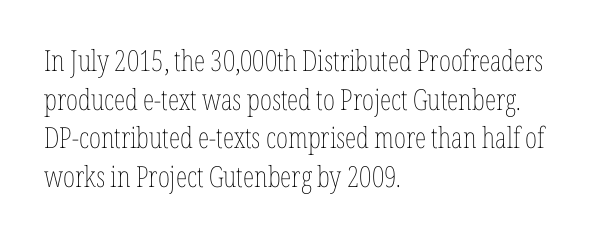
Q: Is the text bold? A: No.
Q: Is the text italic (slanted)? A: No, it is upright.
Q: Is the text underlined? A: No.
Q: How is the paragraph aligned? A: Left-aligned.
Q: Is the spacing between letters normal or unusually wide? A: Normal.
Q: Is the spacing between lines tight, normal or loose? A: Normal.
Q: Width (condensed, normal, or wide)? A: Condensed.
Q: Stroke contrast? A: Low.
Q: x-height? A: Medium.
Q: Monospaced? A: No.
